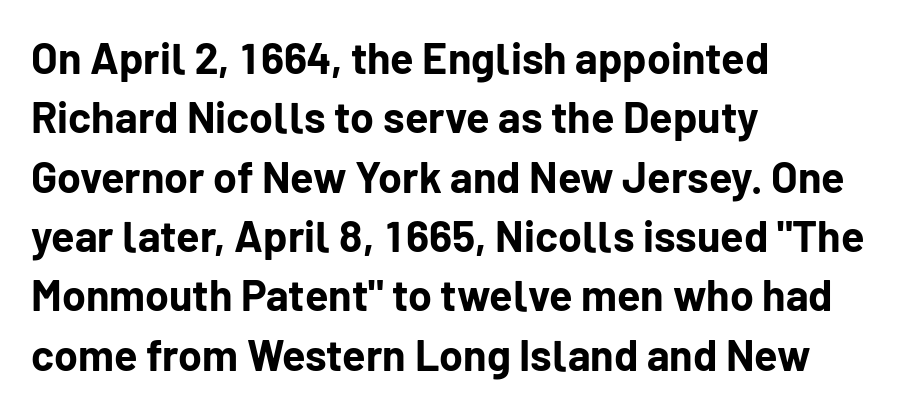
Q: Is the text bold? A: Yes.
Q: Is the text italic (slanted)? A: No, it is upright.
Q: Is the typeface a serif or a sans-serif typeface? A: Sans-serif.
Q: Is the text underlined? A: No.
Q: How is the paragraph aligned? A: Left-aligned.
Q: Is the spacing between letters normal or unusually wide? A: Normal.
Q: Is the spacing between lines tight, normal or loose? A: Normal.
Q: Width (condensed, normal, or wide)? A: Normal.
Q: Stroke contrast? A: Low.
Q: x-height? A: Medium.
Q: Monospaced? A: No.
